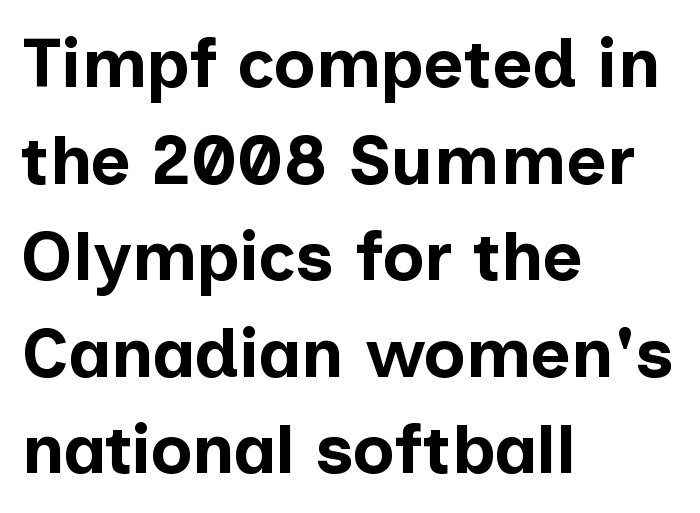
Students, this is bold: see how much ink each stroke carries. Each letter's strokes conclude bluntly, with no projecting serifs. The block of text has a typical density, with ordinary space between rows. Does the lettering tilt? It doesn't — this is upright. The zone under the glyphs is completely vacant.
